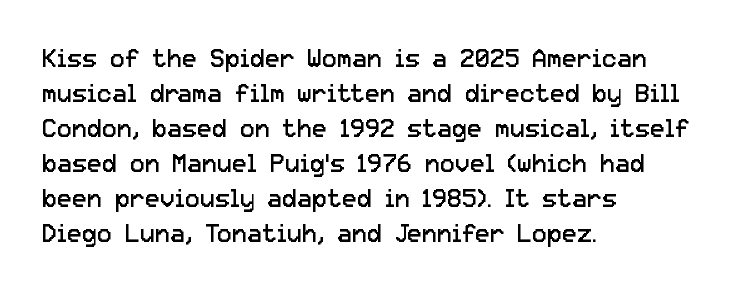
The image shows 25 px text type, upright; set left-aligned, normal line spacing (1.4x), normal letter spacing, not underlined.
